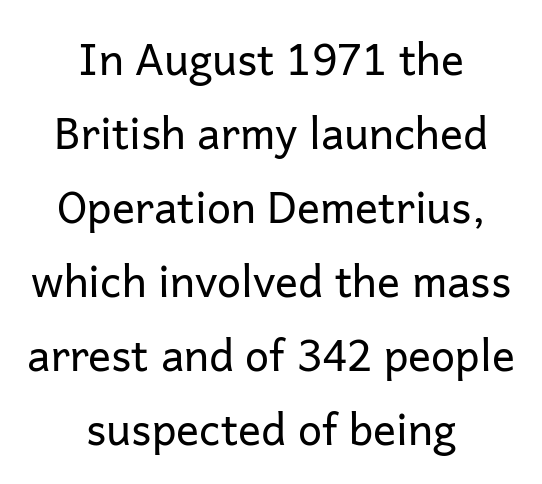
Only glyphs here, with clear space below each row. Ordinary non-slanted type is in use. Unbolded letterforms with no extra heft. Is the block centered? Yes — each line is placed symmetrically about the middle. No feet cap the strokes, marking this as sans-serif type.
